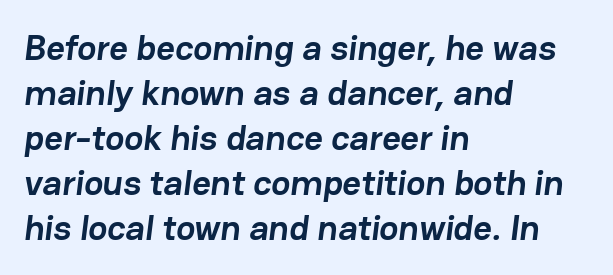
The image shows 36 px semibold sans-serif type; set left-aligned, normal line spacing (1.25x), normal letter spacing, not underlined; low stroke contrast and a medium x-height.
